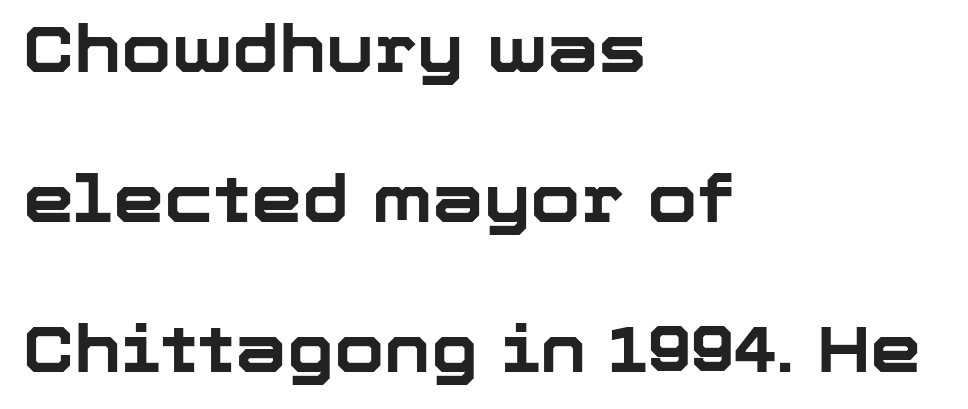
Q: Is the text bold? A: Yes.
Q: Is the text italic (slanted)? A: No, it is upright.
Q: Is the typeface a serif or a sans-serif typeface? A: Sans-serif.
Q: Is the text underlined? A: No.
Q: How is the paragraph aligned? A: Left-aligned.
Q: Is the spacing between letters normal or unusually wide? A: Normal.
Q: Is the spacing between lines tight, normal or loose? A: Loose.
Q: Width (condensed, normal, or wide)? A: Normal.
Q: Stroke contrast? A: Low.
Q: x-height? A: Medium.
Q: Monospaced? A: No.
